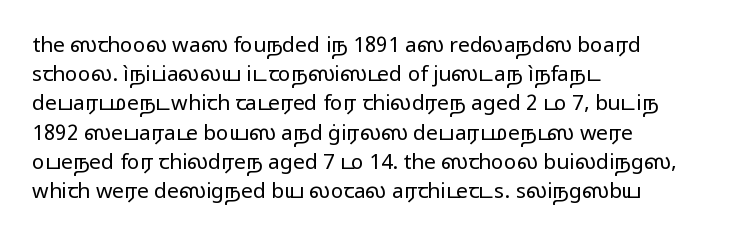
Tracking here is standard; glyphs follow each other at the usual distance. Heft: none added — not bold. These lines are set flush left with a ragged right edge. The letters stand straight up with perfectly vertical stems. Has an underline been added? It has not.
